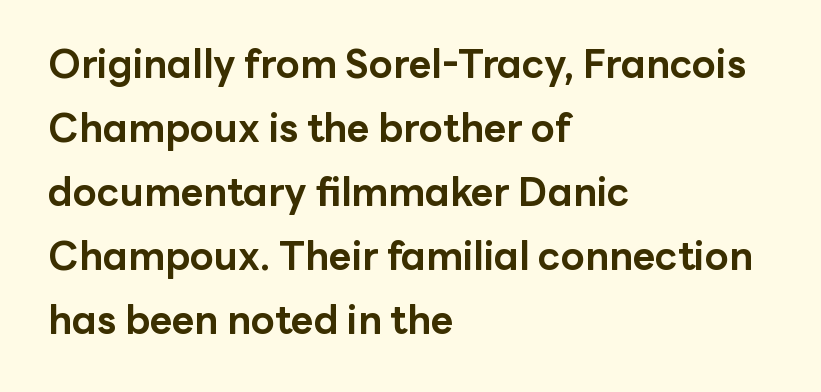
{"serif": "no", "italic": "no", "bold": "yes", "weight": "bold", "width": "normal", "stroke_contrast": "low", "x_height": "medium", "monospaced": "no", "underline": "no", "align": "left", "line_spacing": "normal", "line_spacing_ratio": 1.64, "letter_spacing": "normal", "letter_spacing_em": 0.0, "glyph_px": 39}
